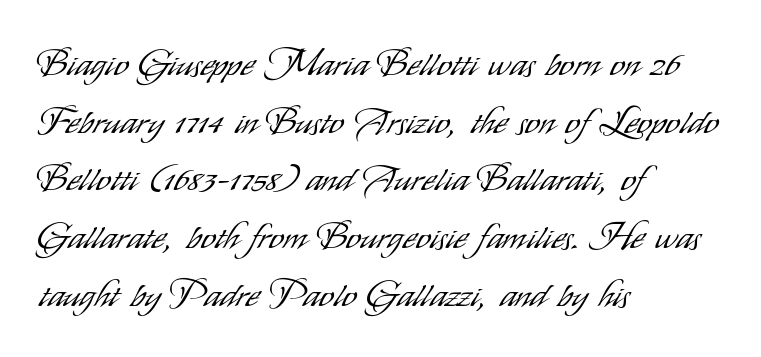
The image shows 37 px light, condensed sans-serif type; set left-aligned, normal line spacing (1.56x), normal letter spacing, not underlined; low stroke contrast and a small x-height.
